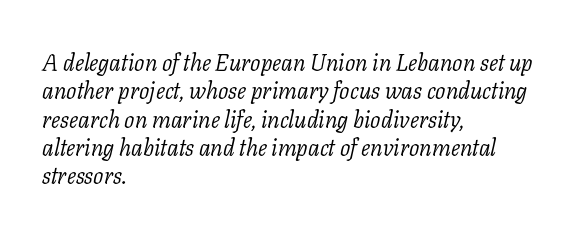
The image shows 23 px text type, italic (leaning right); set left-aligned, line spacing 1.23x, normal letter spacing, not underlined.
